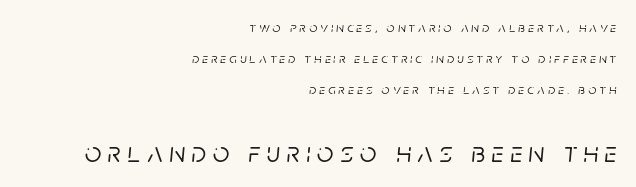
The image shows 29 px text type, italic (leaning right); set right-aligned, loose line spacing (2.23x), unusually wide letter spacing (+0.23 em), not underlined; the second (bottom) block is 2.07x larger; low stroke contrast and a large x-height.
